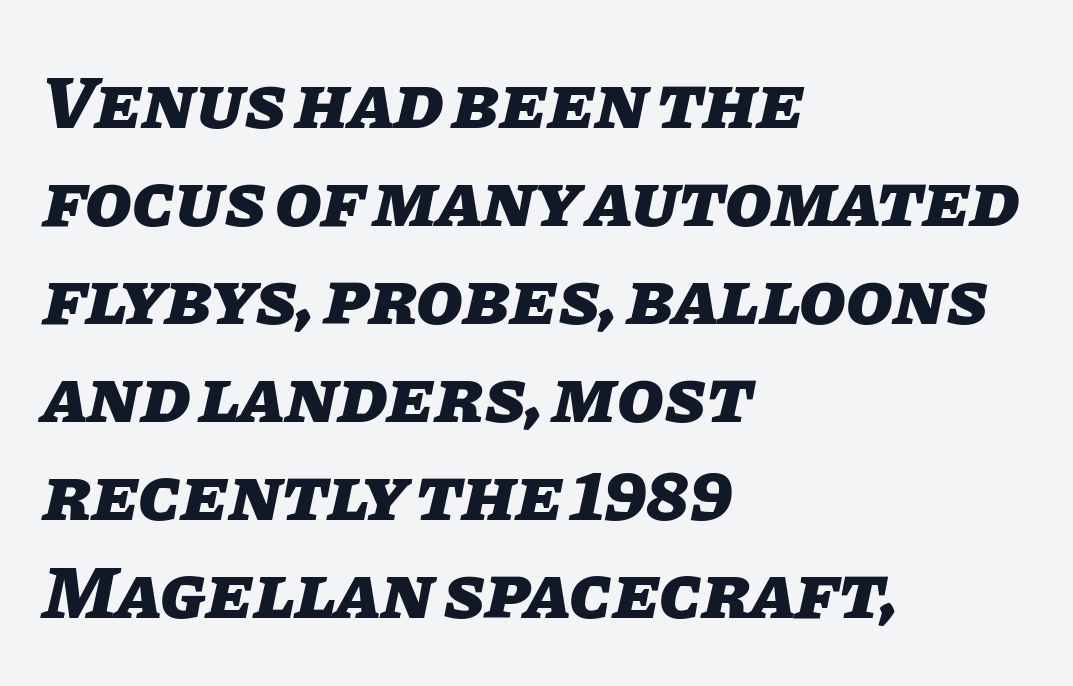
Q: Is the text bold? A: Yes.
Q: Is the text italic (slanted)? A: Yes, it leans right by about 11 degrees.
Q: Is the text underlined? A: No.
Q: How is the paragraph aligned? A: Left-aligned.
Q: Is the spacing between letters normal or unusually wide? A: Normal.
Q: Is the spacing between lines tight, normal or loose? A: Normal.
Q: Width (condensed, normal, or wide)? A: Normal.
Q: Stroke contrast? A: Low.
Q: x-height? A: Large.
Q: Monospaced? A: No.
